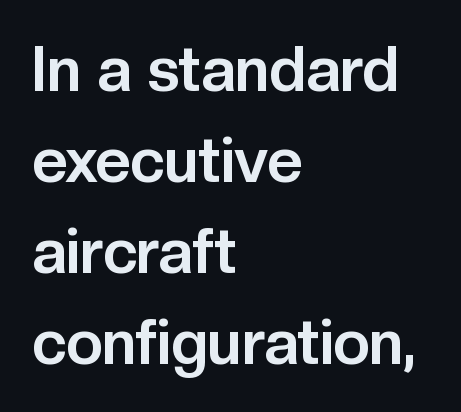
Q: Is the text bold? A: Yes.
Q: Is the text italic (slanted)? A: No, it is upright.
Q: Is the typeface a serif or a sans-serif typeface? A: Sans-serif.
Q: Is the text underlined? A: No.
Q: How is the paragraph aligned? A: Left-aligned.
Q: Is the spacing between letters normal or unusually wide? A: Normal.
Q: Is the spacing between lines tight, normal or loose? A: Normal.
Q: Width (condensed, normal, or wide)? A: Normal.
Q: Stroke contrast? A: Low.
Q: x-height? A: Medium.
Q: Monospaced? A: No.
